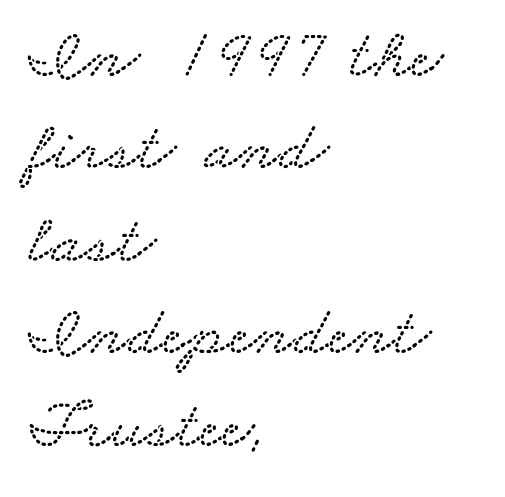
Q: Is the text underlined? A: No.
Q: How is the paragraph aligned? A: Left-aligned.
Q: Is the spacing between letters normal or unusually wide? A: Normal.
Q: Is the spacing between lines tight, normal or loose? A: Normal.
Q: Width (condensed, normal, or wide)? A: Wide.
Q: Stroke contrast? A: Low.
Q: x-height? A: Small.
Q: Monospaced? A: No.
